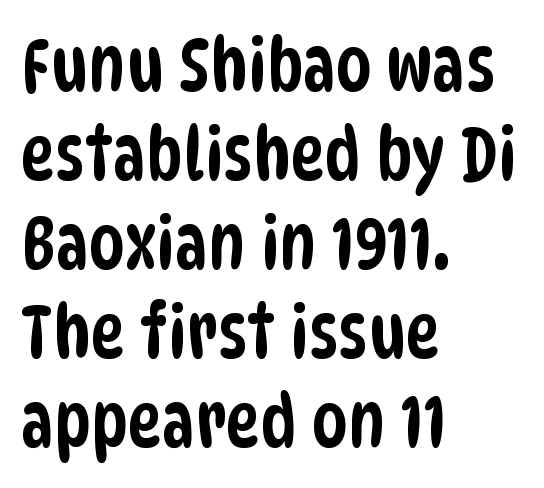
Q: Is the typeface a serif or a sans-serif typeface? A: Sans-serif.
Q: Is the text underlined? A: No.
Q: How is the paragraph aligned? A: Left-aligned.
Q: Is the spacing between letters normal or unusually wide? A: Normal.
Q: Width (condensed, normal, or wide)? A: Condensed.
Q: Stroke contrast? A: Low.
Q: x-height? A: Large.
Q: Monospaced? A: No.
